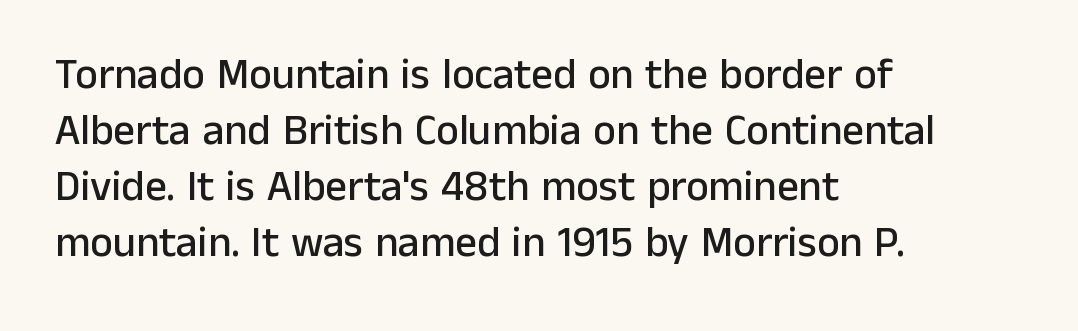
Q: Is the text italic (slanted)? A: No, it is upright.
Q: Is the typeface a serif or a sans-serif typeface? A: Sans-serif.
Q: Is the text underlined? A: No.
Q: How is the paragraph aligned? A: Left-aligned.
Q: Is the spacing between letters normal or unusually wide? A: Normal.
Q: Is the spacing between lines tight, normal or loose? A: Normal.
Q: Width (condensed, normal, or wide)? A: Normal.
Q: Stroke contrast? A: Low.
Q: x-height? A: Medium.
Q: Monospaced? A: No.
